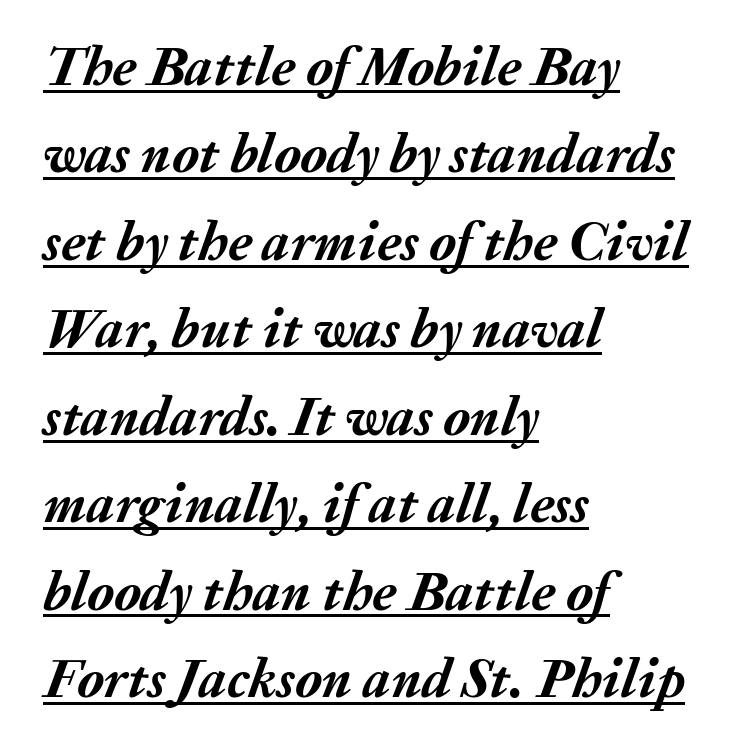
{"italic": "yes", "lean": "right", "slant_degrees": 20, "bold": "yes", "weight": "semibold", "width": "normal", "stroke_contrast": "medium", "x_height": "medium", "monospaced": "no", "underline": "yes", "align": "left", "line_spacing": "normal", "line_spacing_ratio": 1.59, "letter_spacing": "normal", "letter_spacing_em": 0.0, "glyph_px": 55}
